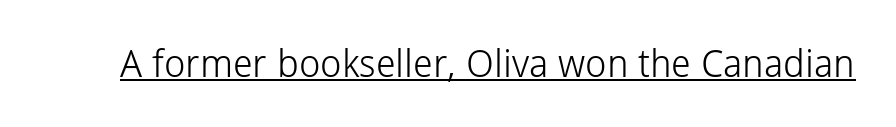
{"serif": "no", "italic": "no", "bold": "no", "weight": "light", "width": "normal", "stroke_contrast": "low", "x_height": "medium", "monospaced": "no", "underline": "yes", "letter_spacing": "normal", "letter_spacing_em": 0.0, "glyph_px": 38}
